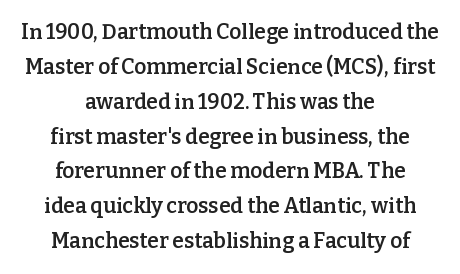
{"italic": "no", "bold": "semi", "underline": "no", "align": "center", "line_spacing": "normal", "line_spacing_ratio": 1.66, "letter_spacing": "normal", "letter_spacing_em": 0.0, "glyph_px": 21}
